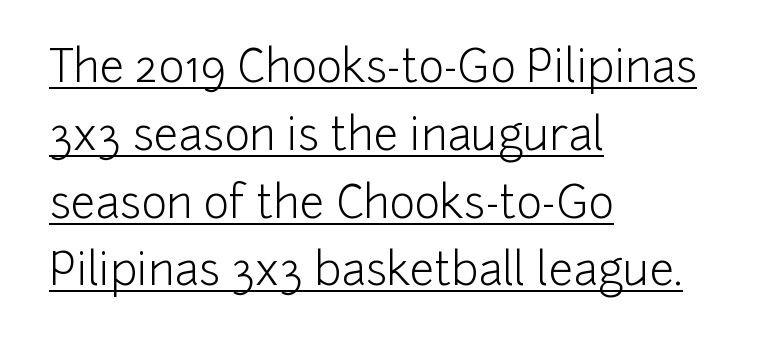
The image shows 44 px light sans-serif type, upright; set left-aligned, normal line spacing (1.54x), normal letter spacing, underlined; low stroke contrast and a medium x-height.
